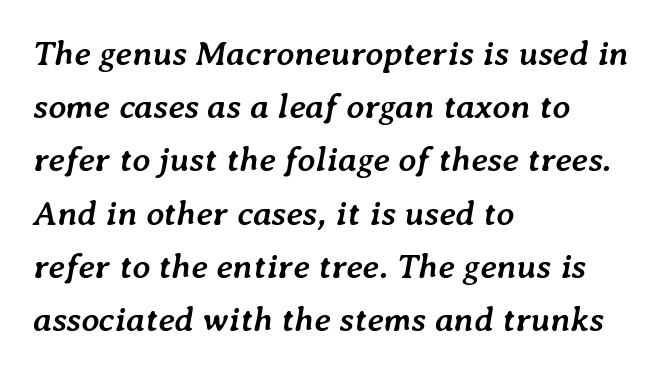
Descender tails drop into unmarked territory. The letters are slanted; this is an italic face. The designer left line spacing at the default. Look at the stroke-to-counter ratio: heavy, a bold. Left-aligned paragraph, ragged on the right.
